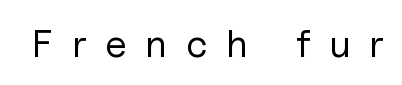
The image shows 39 px regular-weight sans-serif type, upright; set unusually wide letter spacing (+0.49 em), not underlined; low stroke contrast and a medium x-height.
